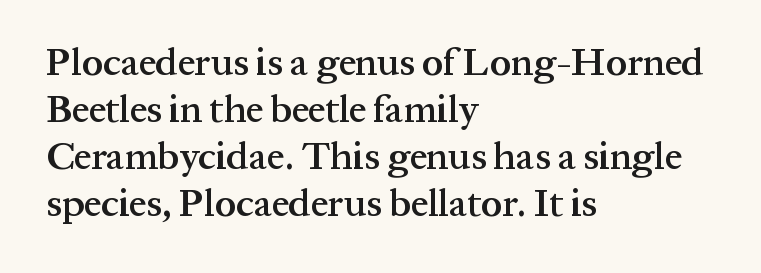
Q: Is the text bold? A: Semi-bold.
Q: Is the text italic (slanted)? A: No, it is upright.
Q: Is the typeface a serif or a sans-serif typeface? A: Serif.
Q: Is the text underlined? A: No.
Q: How is the paragraph aligned? A: Left-aligned.
Q: Is the spacing between letters normal or unusually wide? A: Normal.
Q: Width (condensed, normal, or wide)? A: Normal.
Q: Stroke contrast? A: Medium.
Q: x-height? A: Medium.
Q: Monospaced? A: No.
